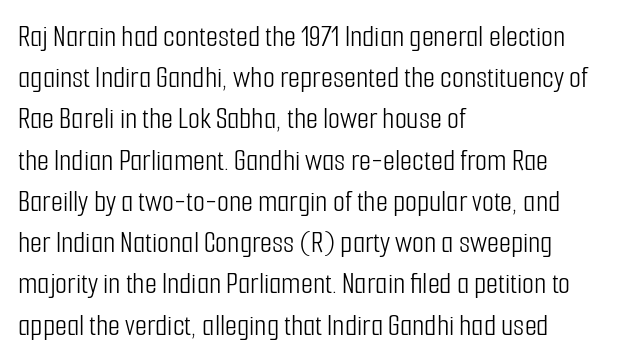
{"serif": "no", "italic": "no", "bold": "no", "weight": "light", "width": "condensed", "stroke_contrast": "low", "x_height": "medium", "monospaced": "no", "underline": "no", "align": "left", "line_spacing": "normal", "line_spacing_ratio": 1.33, "letter_spacing": "normal", "letter_spacing_em": 0.0, "glyph_px": 31}
